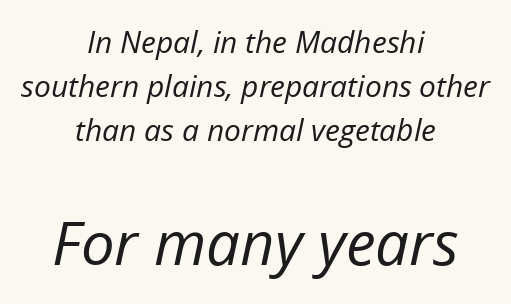
The image shows 60 px regular-weight type, italic (leaning right); set centered, normal line spacing (1.47x), normal letter spacing, not underlined; the second (bottom) block is 2.0x larger; low stroke contrast and a medium x-height.
